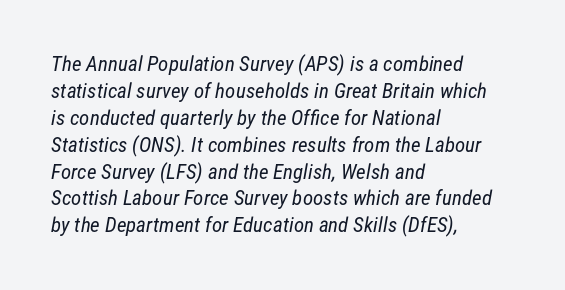
{"bold": "no", "underline": "no", "align": "left", "line_spacing": "normal", "line_spacing_ratio": 1.28, "letter_spacing": "normal", "letter_spacing_em": 0.0, "glyph_px": 21}
